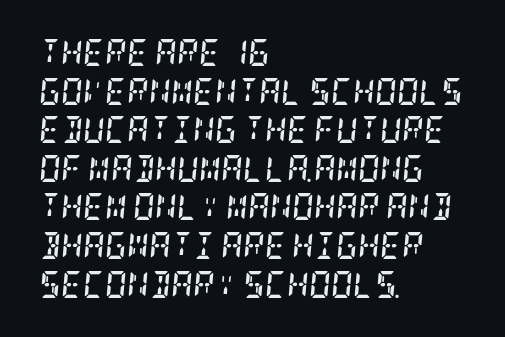
{"italic": "yes", "lean": "right", "slant_degrees": 5, "bold": "yes", "underline": "no", "align": "left", "line_spacing": "normal", "line_spacing_ratio": 1.43, "letter_spacing": "normal", "letter_spacing_em": 0.0, "glyph_px": 27}
